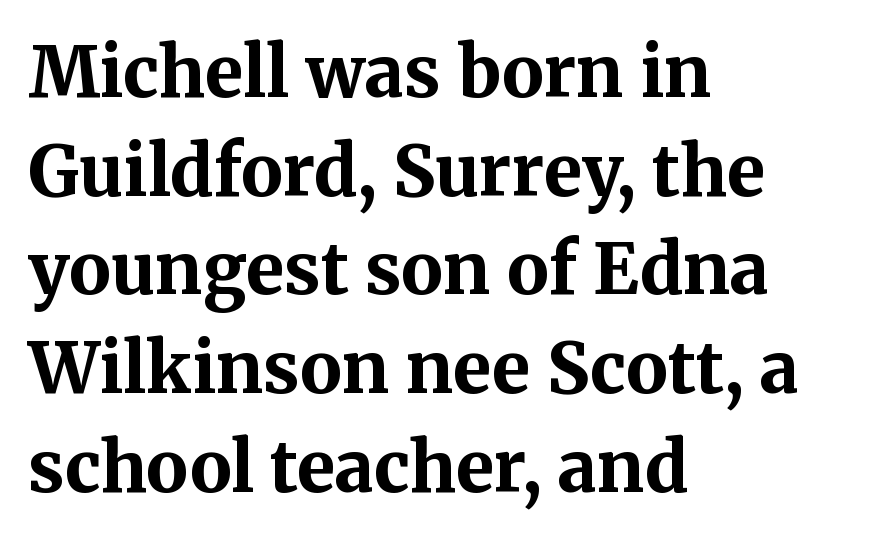
Q: Is the text bold? A: Yes.
Q: Is the text italic (slanted)? A: No, it is upright.
Q: Is the typeface a serif or a sans-serif typeface? A: Serif.
Q: Is the text underlined? A: No.
Q: How is the paragraph aligned? A: Left-aligned.
Q: Is the spacing between letters normal or unusually wide? A: Normal.
Q: Is the spacing between lines tight, normal or loose? A: Normal.
Q: Width (condensed, normal, or wide)? A: Normal.
Q: Stroke contrast? A: Medium.
Q: x-height? A: Medium.
Q: Monospaced? A: No.
